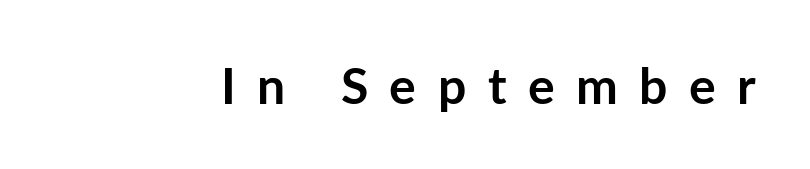
{"serif": "no", "italic": "no", "bold": "yes", "weight": "semibold", "width": "normal", "stroke_contrast": "low", "x_height": "medium", "monospaced": "no", "underline": "no", "letter_spacing": "wide", "letter_spacing_em": 0.43, "glyph_px": 50}
